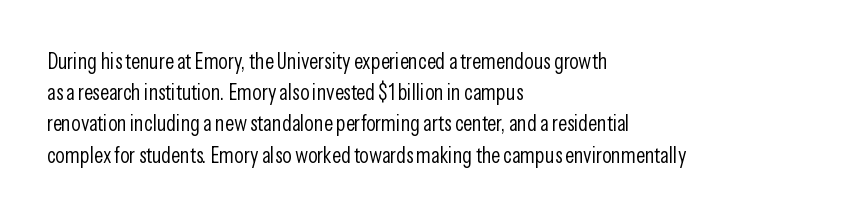
The image shows 22 px text type, upright; set left-aligned, normal line spacing (1.42x), normal letter spacing, not underlined.
